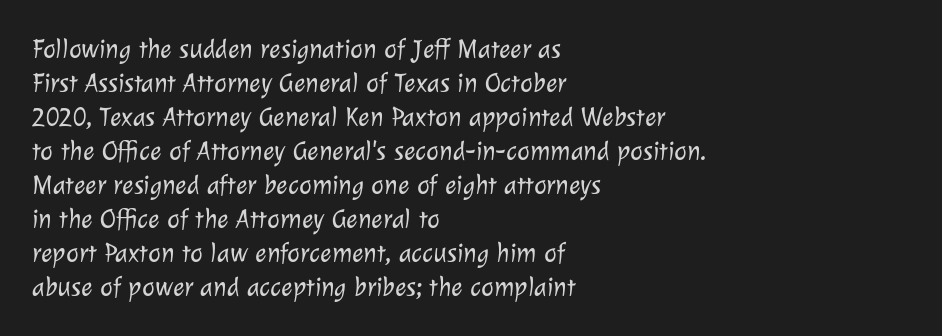
The lines sit at an ordinary, default distance from one another. Nothing heavy about these letters — not bold at all. Underlining? Definitely not there. Left-aligned paragraph, ragged on the right.
